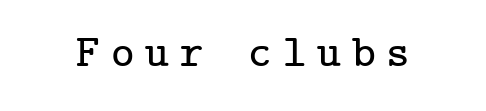
{"serif": "yes", "italic": "no", "width": "normal", "stroke_contrast": "low", "x_height": "medium", "underline": "no", "letter_spacing": "wide", "letter_spacing_em": 0.24, "glyph_px": 45}
